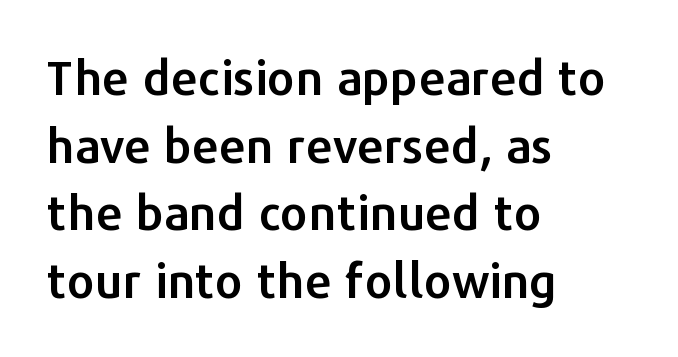
Q: Is the text italic (slanted)? A: No, it is upright.
Q: Is the typeface a serif or a sans-serif typeface? A: Sans-serif.
Q: Is the text underlined? A: No.
Q: How is the paragraph aligned? A: Left-aligned.
Q: Is the spacing between letters normal or unusually wide? A: Normal.
Q: Is the spacing between lines tight, normal or loose? A: Normal.
Q: Width (condensed, normal, or wide)? A: Normal.
Q: Stroke contrast? A: Low.
Q: x-height? A: Medium.
Q: Monospaced? A: No.
